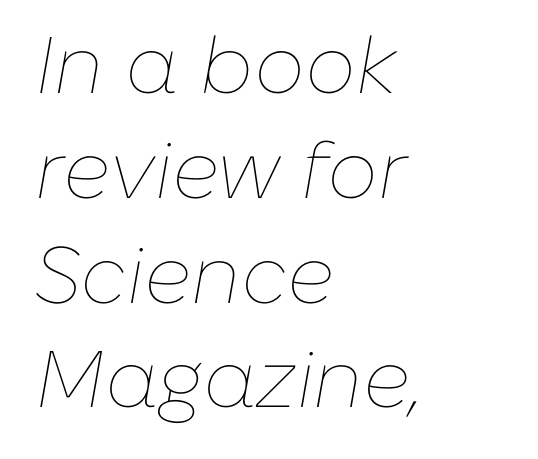
In terms of leading, this rendering sits right in the middle. Teacher's note: observe the even left margin — that is flush-left alignment. The letterforms sit at book weight or below. The line texture is even and compact thanks to regular tracking. The face used here has a pronounced slope to its letters.
